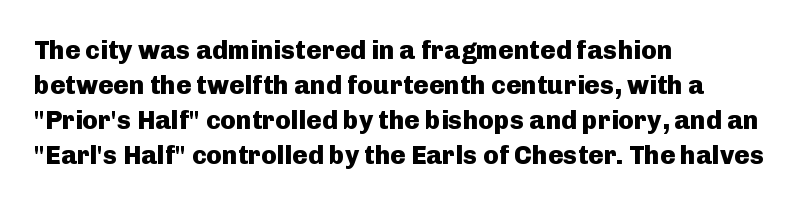
{"italic": "no", "bold": "yes", "underline": "no", "align": "left", "line_spacing": "normal", "line_spacing_ratio": 1.35, "letter_spacing": "normal", "letter_spacing_em": 0.0, "glyph_px": 26}
